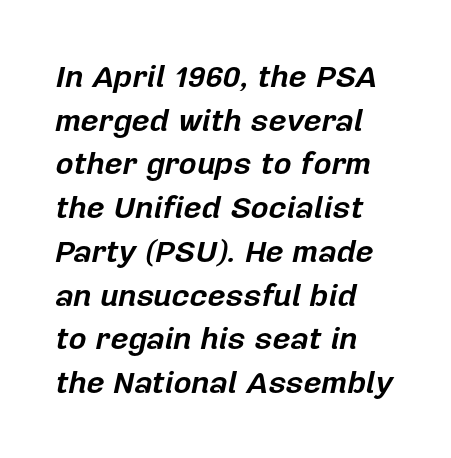
The image shows 31 px bold type, italic (leaning right); set left-aligned, normal line spacing (1.41x), normal letter spacing, not underlined; low stroke contrast and a medium x-height.
